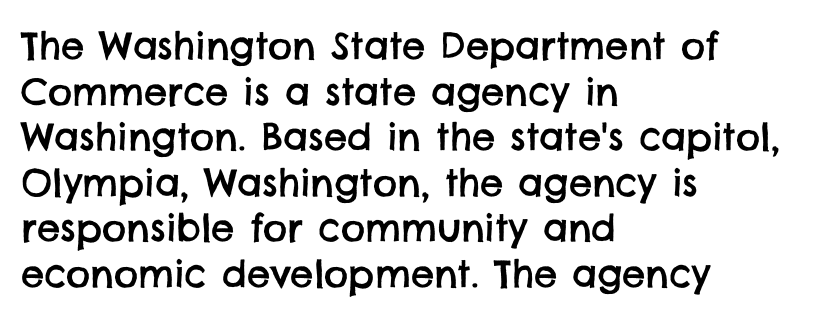
The image shows 37 px sans-serif type; set left-aligned, line spacing 1.23x, normal letter spacing, not underlined; low stroke contrast and a large x-height.
